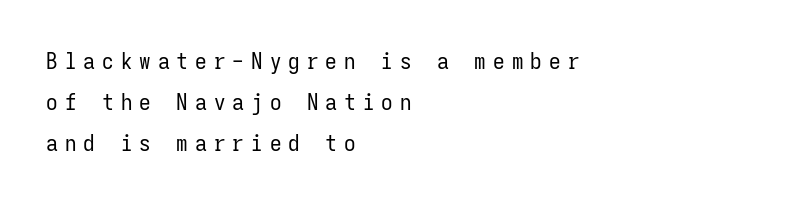
Q: Is the text bold? A: No.
Q: Is the text italic (slanted)? A: No, it is upright.
Q: Is the text underlined? A: No.
Q: How is the paragraph aligned? A: Left-aligned.
Q: Is the spacing between letters normal or unusually wide? A: Unusually wide.
